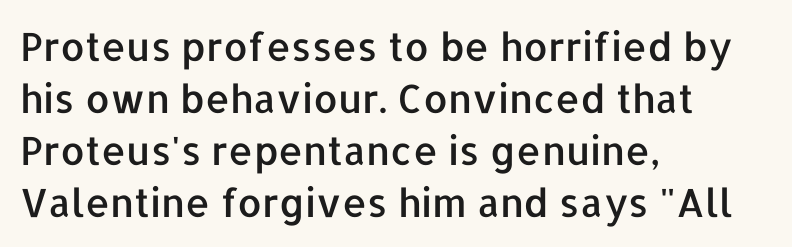
{"serif": "no", "italic": "no", "width": "normal", "stroke_contrast": "low", "x_height": "medium", "monospaced": "no", "underline": "no", "align": "left", "line_spacing": "normal", "line_spacing_ratio": 1.33, "letter_spacing": "normal", "letter_spacing_em": 0.0, "glyph_px": 39}
